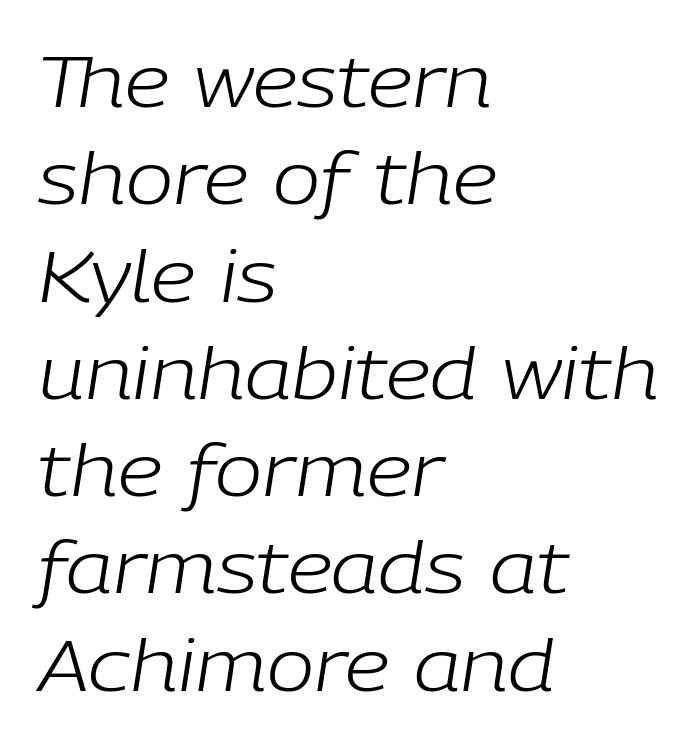
{"italic": "yes", "lean": "right", "slant_degrees": 9, "bold": "no", "weight": "light", "width": "normal", "stroke_contrast": "low", "x_height": "medium", "monospaced": "no", "underline": "no", "align": "left", "line_spacing": "normal", "line_spacing_ratio": 1.37, "letter_spacing": "normal", "letter_spacing_em": 0.0, "glyph_px": 71}
